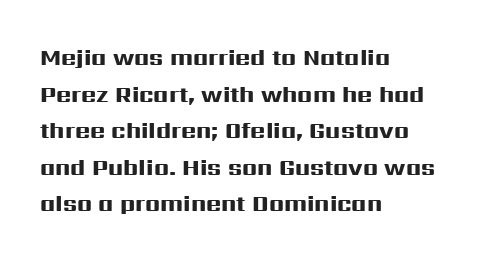
Q: Is the text bold? A: Yes.
Q: Is the text italic (slanted)? A: No, it is upright.
Q: Is the text underlined? A: No.
Q: How is the paragraph aligned? A: Left-aligned.
Q: Is the spacing between letters normal or unusually wide? A: Normal.
Q: Is the spacing between lines tight, normal or loose? A: Normal.
